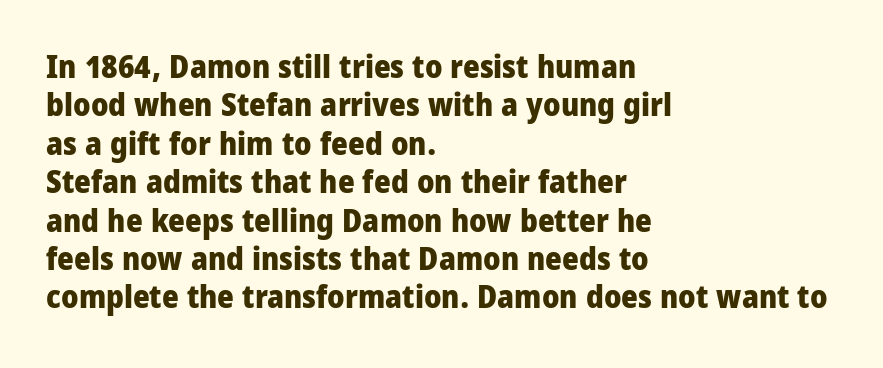
The typography opts for an upright posture over an oblique one. Type without underlining. The rag falls on the right side of this text block. Words appear dense and cohesive because spacing is normal. You can tell from the bare stems that sans-serif type was used.
